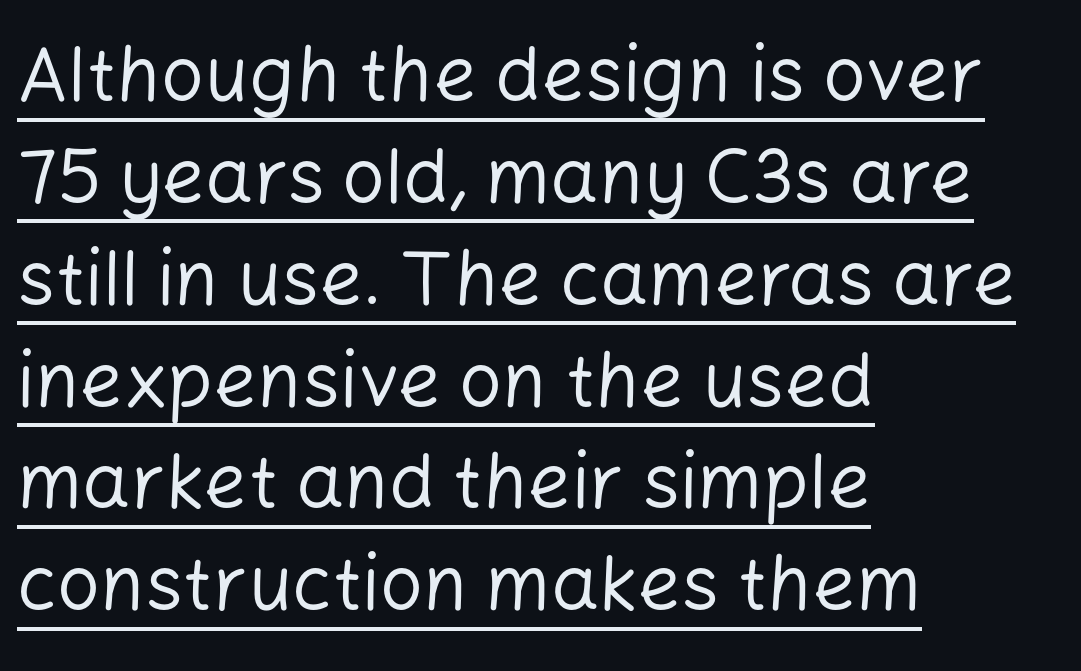
Q: Is the text bold? A: No.
Q: Is the text italic (slanted)? A: No, it is upright.
Q: Is the typeface a serif or a sans-serif typeface? A: Sans-serif.
Q: Is the text underlined? A: Yes.
Q: How is the paragraph aligned? A: Left-aligned.
Q: Is the spacing between letters normal or unusually wide? A: Normal.
Q: Is the spacing between lines tight, normal or loose? A: Normal.
Q: Width (condensed, normal, or wide)? A: Normal.
Q: Stroke contrast? A: Low.
Q: x-height? A: Medium.
Q: Monospaced? A: No.
